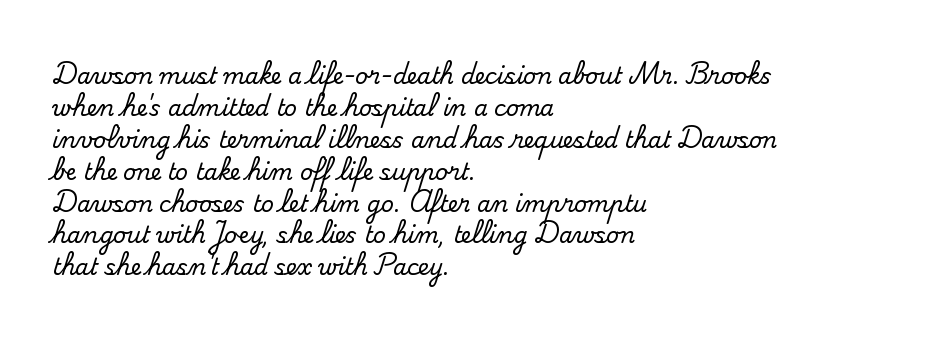
The image shows 22 px text type; set left-aligned, normal line spacing (1.45x), normal letter spacing, not underlined.
